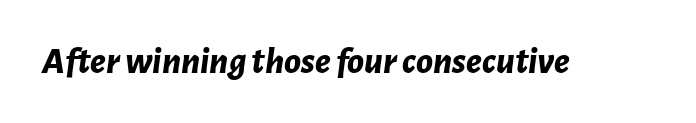
The image shows 38 px bold type, italic (leaning right); set normal letter spacing, not underlined; low stroke contrast and a medium x-height.
